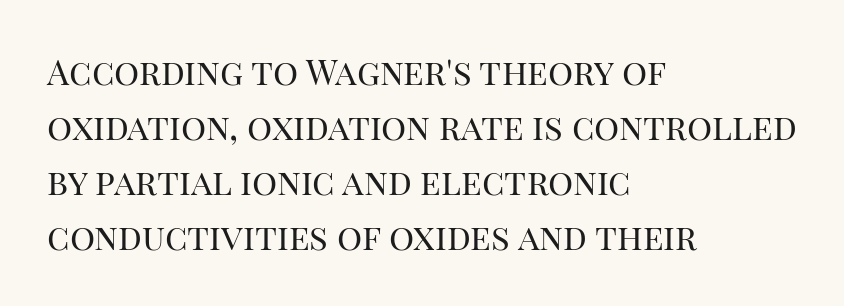
Think of a printed novel: that variable character pitch is what you see here. The words here are not underlined. Regular leading. Nothing unusual about the tracking: characters are spaced as the font intends. Leftover space on each line is placed entirely after the last word. No chunkiness to these letters — they're not bold.
